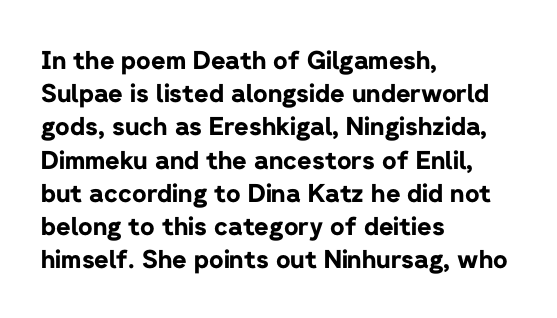
{"italic": "no", "bold": "yes", "underline": "no", "align": "left", "line_spacing": "normal", "line_spacing_ratio": 1.33, "letter_spacing": "normal", "letter_spacing_em": 0.0, "glyph_px": 25}
